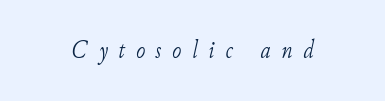
Stroke thickness stays within the range of a standard reading face or lighter. Visually the block forms a symmetrical silhouette, jagged on both flanks. The face used here is rendered with a markedly widened letterfit. The typography opts for an oblique posture over an upright one. No word sits above an underline.
